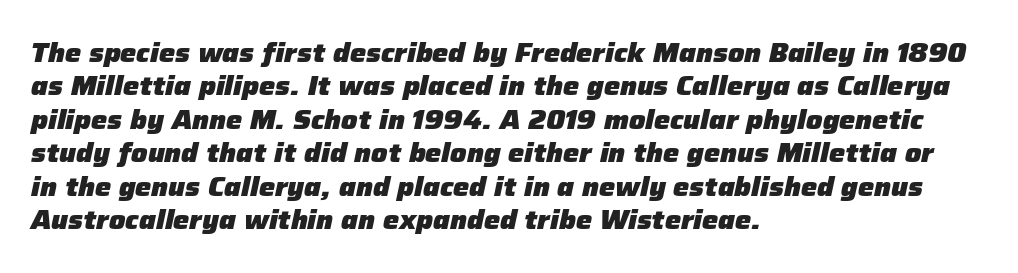
{"italic": "yes", "lean": "right", "slant_degrees": 12, "bold": "yes", "underline": "no", "align": "left", "line_spacing_ratio": 1.24, "letter_spacing": "normal", "letter_spacing_em": 0.0, "glyph_px": 27}
